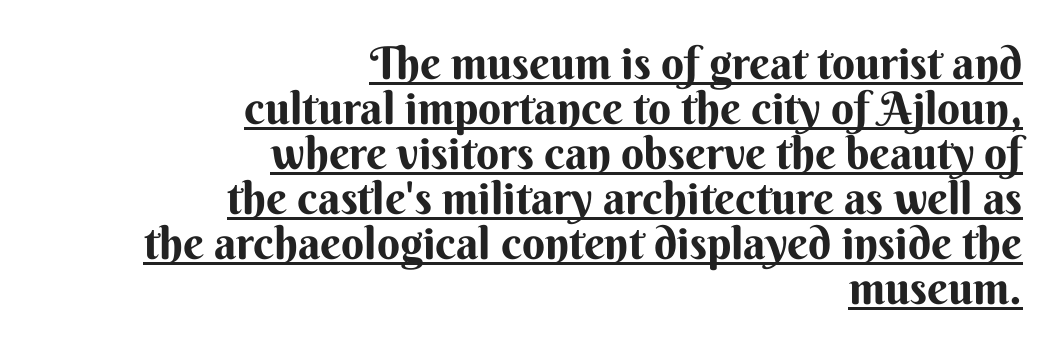
Varying glyph widths throughout — classic text-font behaviour. Short note: letters normally spaced. Vertically, the passage feels compressed, each row crowding the next. A student would call this right alignment; a typographer would say flush right, rag left.
